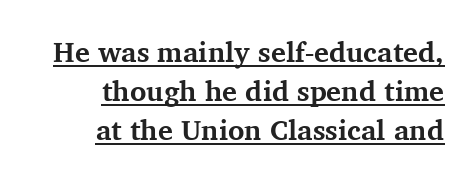
{"serif": "yes", "italic": "no", "bold": "yes", "weight": "bold", "width": "normal", "stroke_contrast": "medium", "x_height": "medium", "monospaced": "no", "underline": "yes", "align": "right", "line_spacing": "normal", "line_spacing_ratio": 1.39, "letter_spacing": "normal", "letter_spacing_em": 0.0, "glyph_px": 28}
